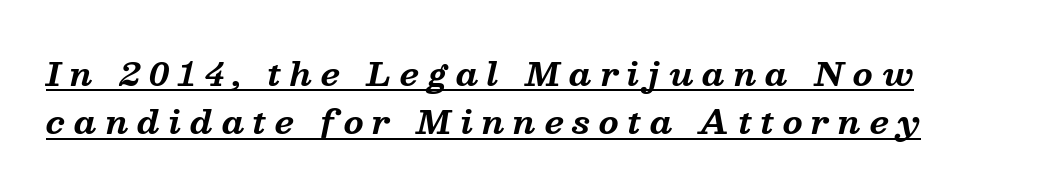
The passage shown is emphatically bold. Between one letter and the next there's a generous, obvious gap. Summary of vertical rhythm: regular, with standard interline spacing. The letters advance in unequal steps, a hallmark of proportional type. The rendering shows small feet on the letterforms — a serif design. The text carries the slant typical of an italic or oblique font.
